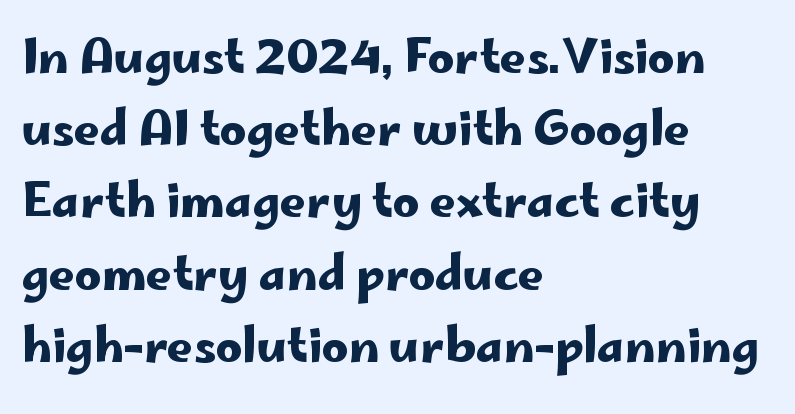
In CSS terms this would be text-align: left. Classification — sans serif. A roman cut, with each character standing at attention. The horizontal fit of the characters is conventional and even. The passage shown stacks its lines at a standard gap. Glance below the letters and you will spot only blank space.
